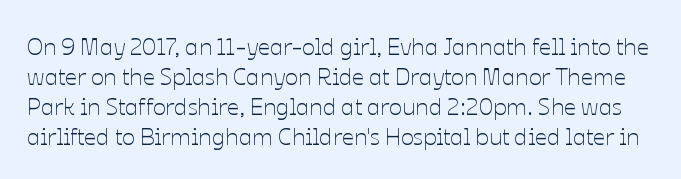
Students, note that the glyphs here touch the page at normal intervals. The baseline area is clear. The vertical gap from one line to the next is medium. No extra ink here — the face is not bold. Nope, not italic — everything's standing straight.
